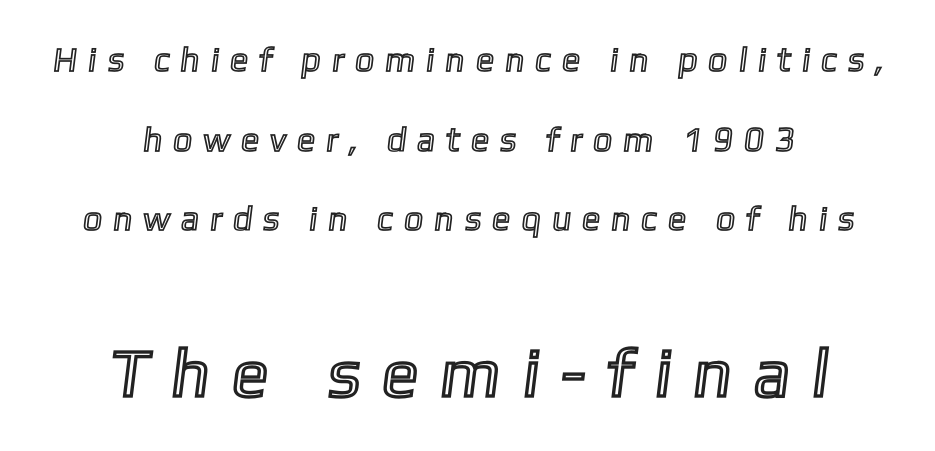
Q: Is the text underlined? A: No.
Q: How is the paragraph aligned? A: Centered.
Q: Is the spacing between letters normal or unusually wide? A: Unusually wide.
Q: Is the spacing between lines tight, normal or loose? A: Loose.
Q: Which block of text is set in a larger size, the first (top) or the second (bottom)? A: The second (bottom) one.
Q: Width (condensed, normal, or wide)? A: Normal.
Q: x-height? A: Medium.
Q: Monospaced? A: No.
